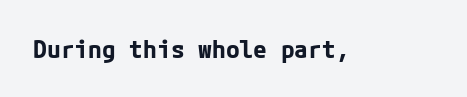
Q: Is the text bold? A: Yes.
Q: Is the text italic (slanted)? A: No, it is upright.
Q: Is the text underlined? A: No.
Q: Is the spacing between letters normal or unusually wide? A: Normal.
